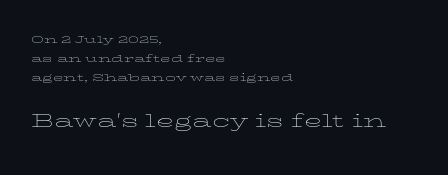
Q: Is the text bold? A: No.
Q: Is the text italic (slanted)? A: No, it is upright.
Q: Is the text underlined? A: No.
Q: How is the paragraph aligned? A: Left-aligned.
Q: Is the spacing between letters normal or unusually wide? A: Normal.
Q: Is the spacing between lines tight, normal or loose? A: Normal.
Q: Which block of text is set in a larger size, the first (top) or the second (bottom)? A: The second (bottom) one.
